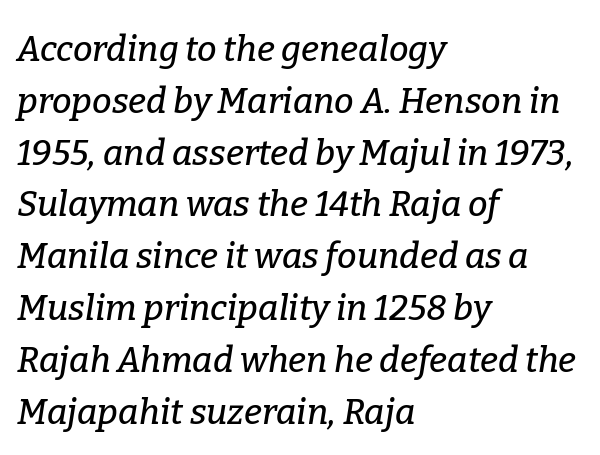
The image shows 35 px serif type, italic (leaning right); set left-aligned, normal line spacing (1.48x), normal letter spacing, not underlined; low stroke contrast and a medium x-height.
